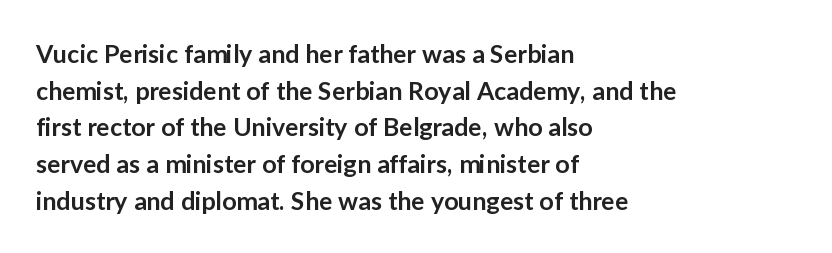
The gaps between neighbouring characters are ordinary and unremarkable. Clear beneath every line of the passage. The lettering holds an erect, upright posture throughout. Line starts are locked; line ends wander.
